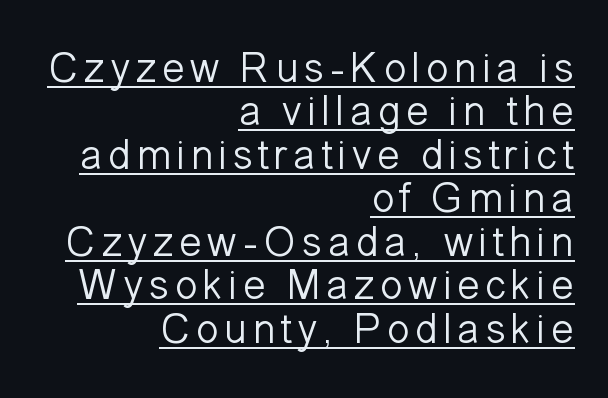
Q: Is the text bold? A: No.
Q: Is the text italic (slanted)? A: No, it is upright.
Q: Is the typeface a serif or a sans-serif typeface? A: Sans-serif.
Q: Is the text underlined? A: Yes.
Q: How is the paragraph aligned? A: Right-aligned.
Q: Is the spacing between lines tight, normal or loose? A: Tight.
Q: Width (condensed, normal, or wide)? A: Normal.
Q: Stroke contrast? A: Low.
Q: x-height? A: Medium.
Q: Monospaced? A: No.
